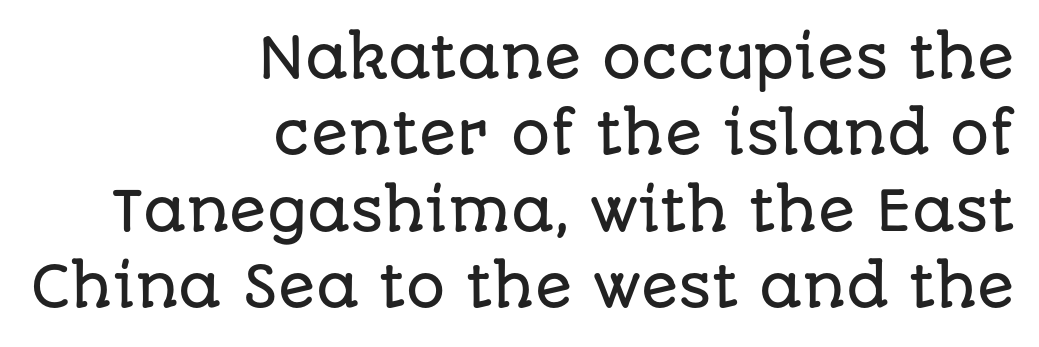
The image shows 55 px sans-serif type, upright; set right-aligned, normal line spacing (1.39x), normal letter spacing, not underlined; low stroke contrast and a large x-height.
